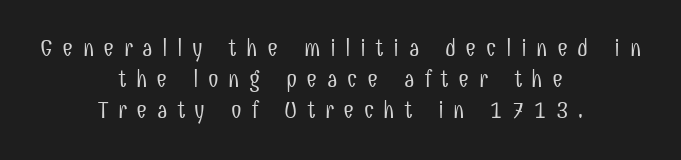
Someone cranked the tracking dial way up on this one. The typesetter chose a symmetrical, centered arrangement here. A clean baseline with only descenders dipping below it. Heft: none added — not bold.
